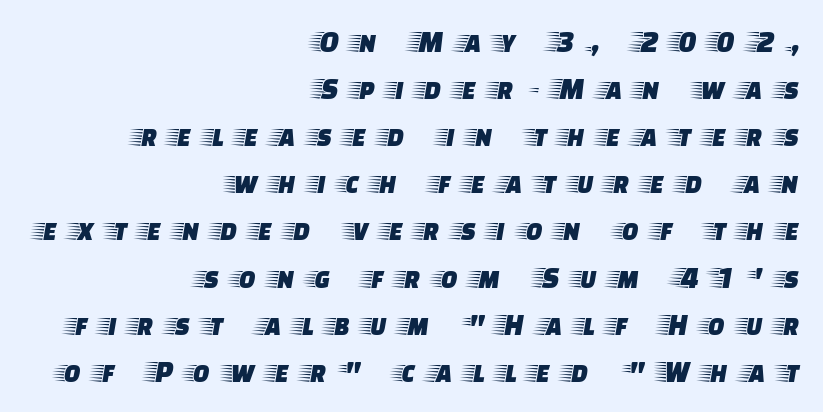
{"serif": "yes", "width": "wide", "stroke_contrast": "low", "x_height": "large", "monospaced": "no", "underline": "no", "align": "right", "line_spacing": "normal", "line_spacing_ratio": 1.52, "letter_spacing": "wide", "letter_spacing_em": 0.46, "glyph_px": 31}
